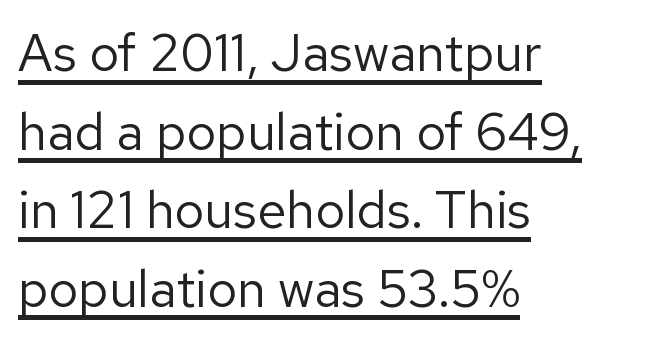
The image shows 52 px regular-weight sans-serif type, upright; set left-aligned, normal line spacing (1.51x), normal letter spacing, underlined; low stroke contrast and a medium x-height.
